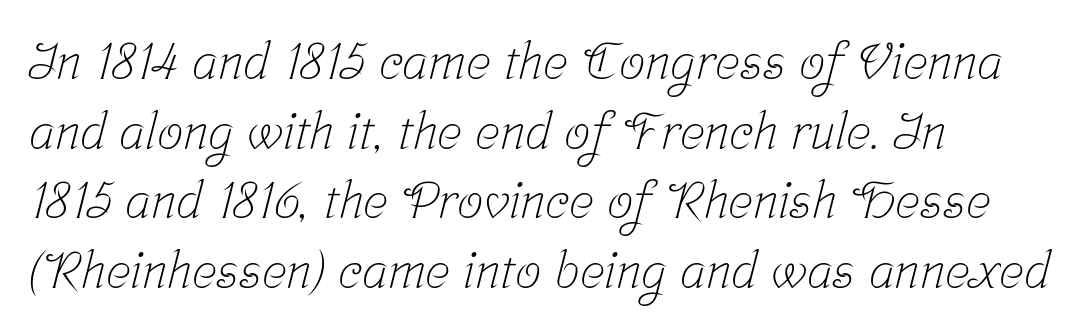
The image shows 52 px light, condensed serif type; set left-aligned, normal line spacing (1.34x), normal letter spacing, not underlined; low stroke contrast and a medium x-height.
